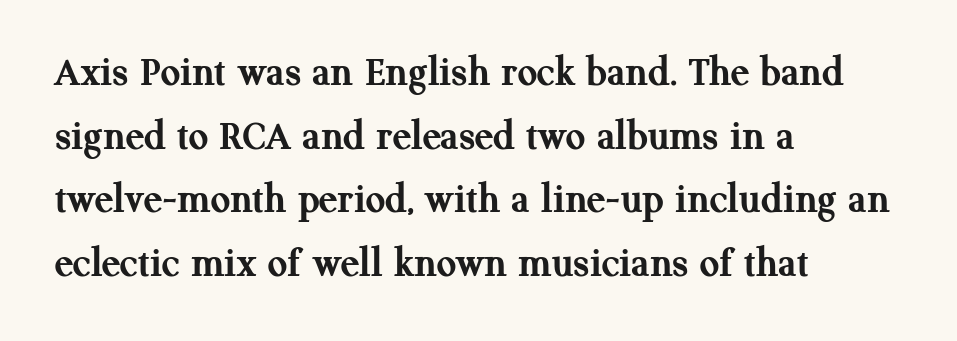
Q: Is the text bold? A: Yes.
Q: Is the text italic (slanted)? A: No, it is upright.
Q: Is the typeface a serif or a sans-serif typeface? A: Serif.
Q: Is the text underlined? A: No.
Q: How is the paragraph aligned? A: Left-aligned.
Q: Is the spacing between letters normal or unusually wide? A: Normal.
Q: Is the spacing between lines tight, normal or loose? A: Normal.
Q: Width (condensed, normal, or wide)? A: Normal.
Q: Stroke contrast? A: Medium.
Q: x-height? A: Medium.
Q: Monospaced? A: No.
